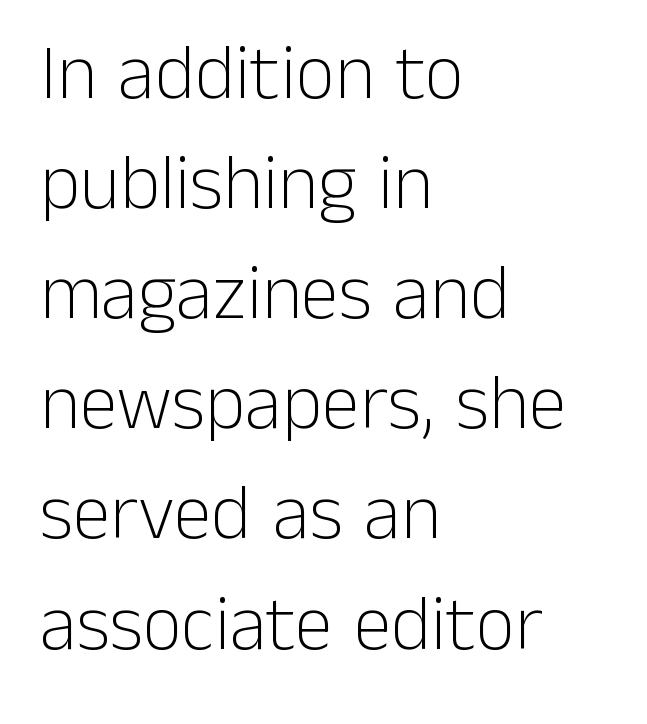
The image shows 77 px light sans-serif type, upright; set left-aligned, normal line spacing (1.43x), normal letter spacing, not underlined; low stroke contrast and a medium x-height.
